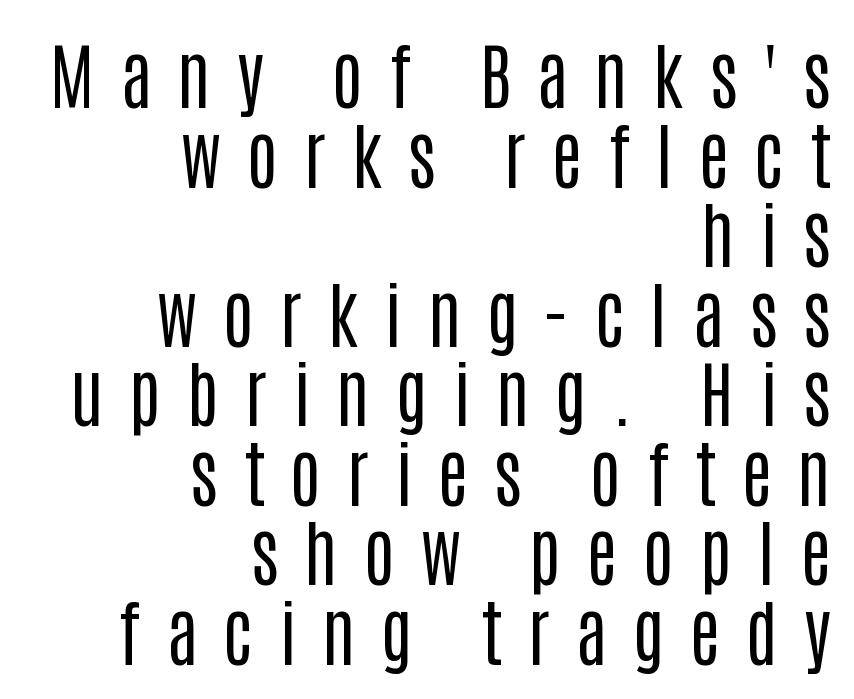
Q: Is the text bold? A: No.
Q: Is the text italic (slanted)? A: No, it is upright.
Q: Is the typeface a serif or a sans-serif typeface? A: Sans-serif.
Q: Is the text underlined? A: No.
Q: How is the paragraph aligned? A: Right-aligned.
Q: Is the spacing between letters normal or unusually wide? A: Unusually wide.
Q: Is the spacing between lines tight, normal or loose? A: Tight.
Q: Width (condensed, normal, or wide)? A: Condensed.
Q: Stroke contrast? A: Low.
Q: x-height? A: Large.
Q: Monospaced? A: No.
